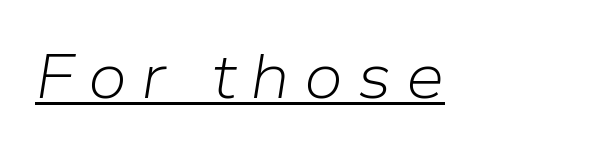
The face used here is rendered with a markedly widened letterfit. The cut favours lightness, reaching ordinary text weight at its darkest. Looks like someone drew a line under every word here. The face used here is proportionally spaced, like ordinary book or web type. Rendered with sloped, italic letterforms.
